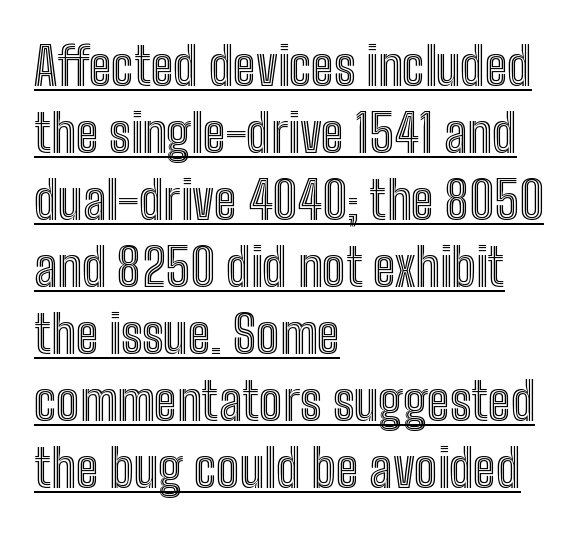
The image shows 52 px condensed type, upright; set left-aligned, normal line spacing (1.29x), normal letter spacing, underlined; a medium x-height.
